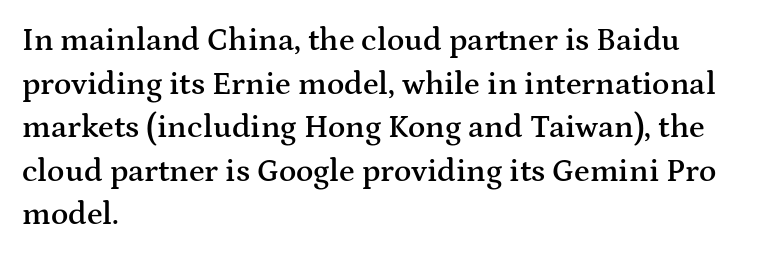
{"serif": "yes", "italic": "no", "bold": "semi", "weight": "semibold", "width": "wide", "stroke_contrast": "medium", "x_height": "medium", "monospaced": "no", "underline": "no", "align": "left", "line_spacing": "normal", "line_spacing_ratio": 1.36, "letter_spacing": "normal", "letter_spacing_em": 0.0, "glyph_px": 32}
